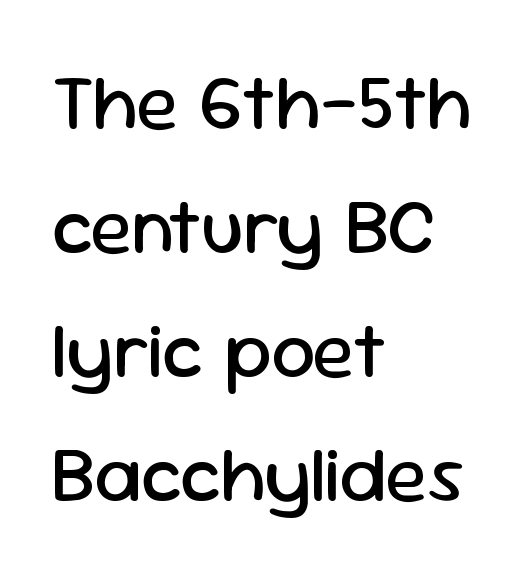
How are the letters spaced? Ordinarily, with no added tracking. Do the characters align in a grid? No, the font is proportional. The rendering uses a moderate line-height, typical for paragraphs. Every stem runs plumb, perpendicular to the baseline. Is the stroke heavy? The answer is a plain regular-or-lighter. Horizontally, the lines are justified to the leading edge only.
